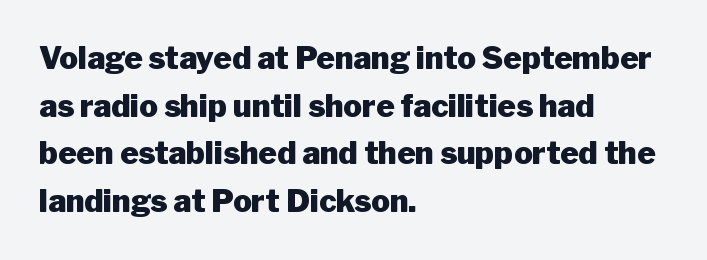
The image shows 31 px heavy sans-serif type, upright; set left-aligned, normal line spacing (1.54x), normal letter spacing, not underlined; low stroke contrast and a medium x-height.
